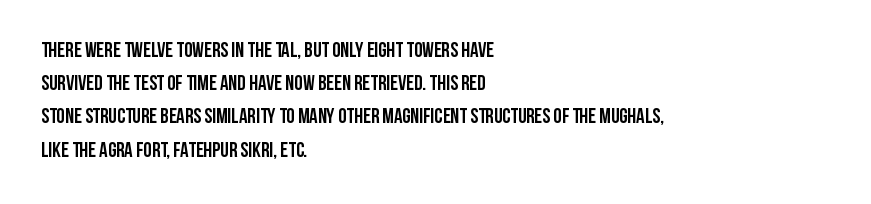
{"italic": "no", "bold": "yes", "underline": "no", "align": "left", "line_spacing": "normal", "line_spacing_ratio": 1.58, "letter_spacing": "normal", "letter_spacing_em": 0.0, "glyph_px": 21}
